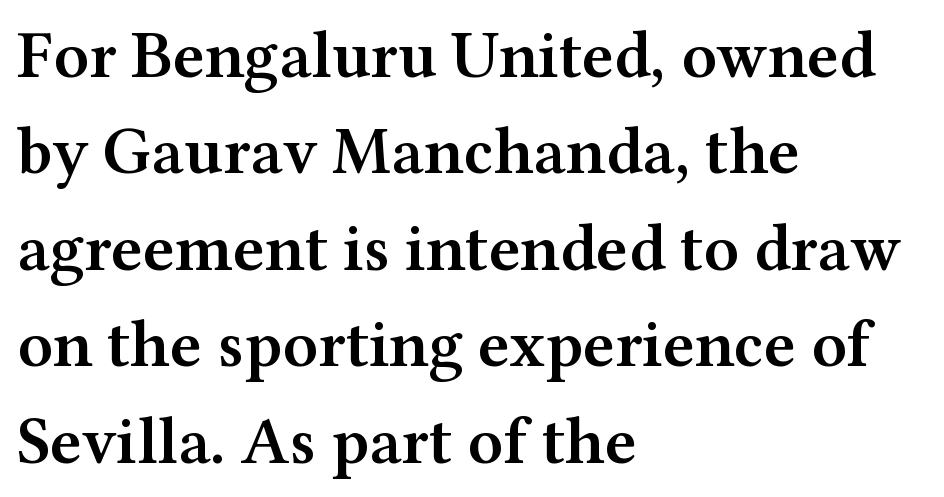
{"serif": "yes", "italic": "no", "bold": "semi", "weight": "semibold", "width": "wide", "stroke_contrast": "medium", "x_height": "medium", "monospaced": "no", "underline": "no", "align": "left", "line_spacing": "normal", "line_spacing_ratio": 1.44, "letter_spacing": "normal", "letter_spacing_em": 0.0, "glyph_px": 67}
